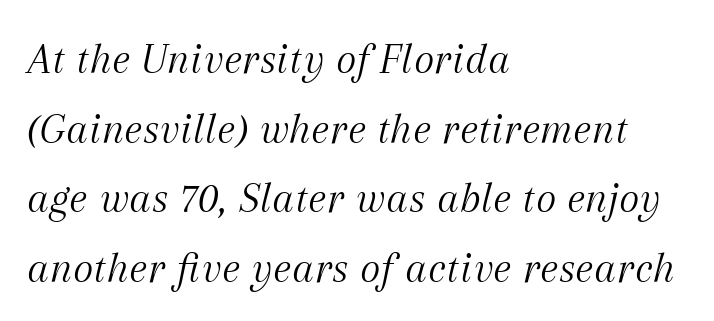
The image shows 44 px light serif type, italic (leaning right); set left-aligned, normal line spacing (1.58x), normal letter spacing, not underlined; medium stroke contrast and a medium x-height.
